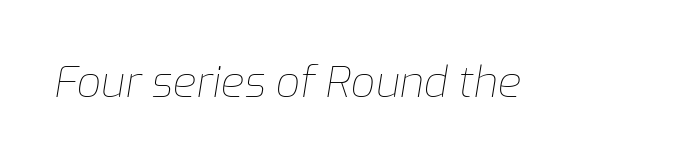
The image shows 43 px thin type, italic (leaning right); set normal letter spacing, not underlined; low stroke contrast and a medium x-height.
